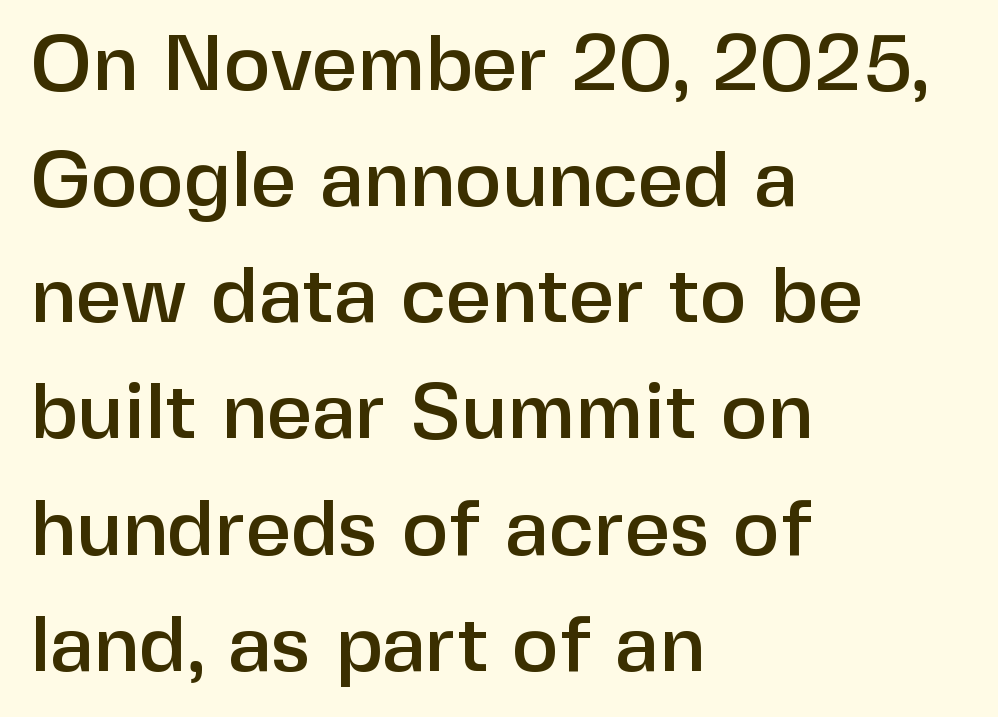
The image shows 79 px sans-serif type, upright; set left-aligned, normal line spacing (1.47x), normal letter spacing, not underlined; low stroke contrast and a medium x-height.
